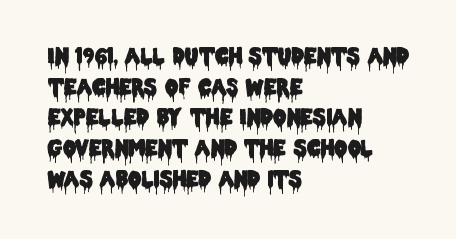
{"italic": "no", "underline": "no", "align": "left", "line_spacing": "normal", "line_spacing_ratio": 1.46, "letter_spacing": "normal", "letter_spacing_em": 0.0, "glyph_px": 21}
